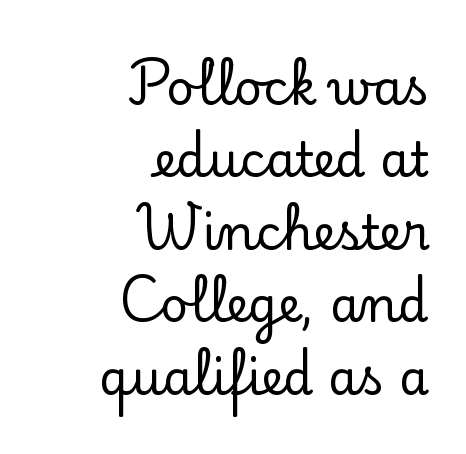
The image shows 48 px serif type, upright; set right-aligned, normal line spacing (1.51x), normal letter spacing, not underlined; low stroke contrast and a small x-height.
